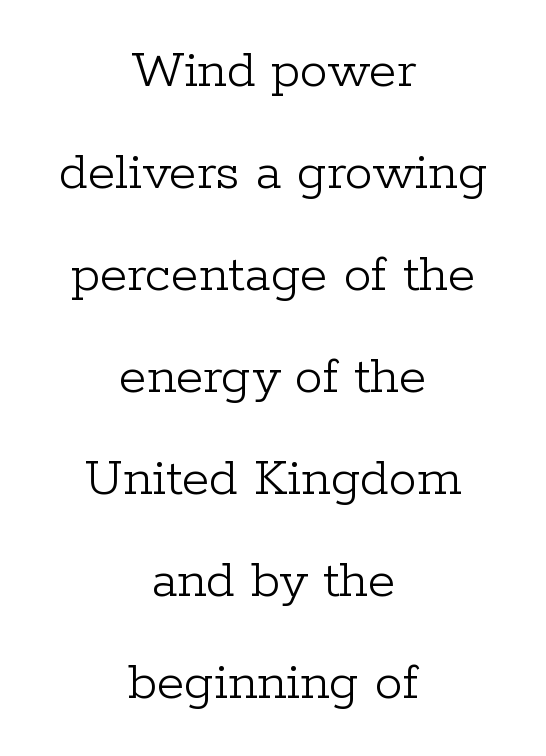
The image shows 56 px light serif type, upright; set centered, line spacing 1.82x, normal letter spacing, not underlined; low stroke contrast and a medium x-height.
